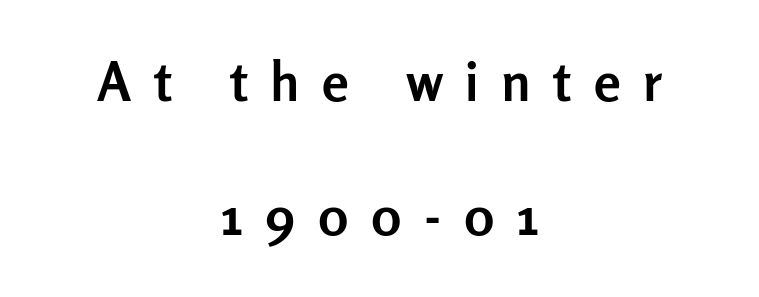
Q: Is the text bold? A: Yes.
Q: Is the text italic (slanted)? A: No, it is upright.
Q: Is the typeface a serif or a sans-serif typeface? A: Sans-serif.
Q: Is the text underlined? A: No.
Q: How is the paragraph aligned? A: Centered.
Q: Is the spacing between letters normal or unusually wide? A: Unusually wide.
Q: Is the spacing between lines tight, normal or loose? A: Loose.
Q: Width (condensed, normal, or wide)? A: Normal.
Q: Stroke contrast? A: Low.
Q: x-height? A: Medium.
Q: Monospaced? A: No.
